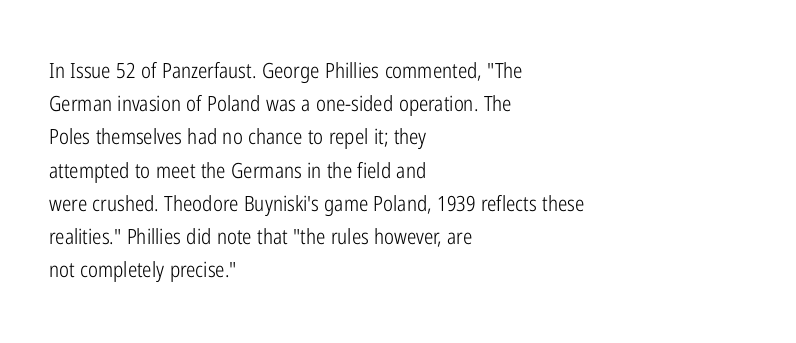
The face looks like a standard text weight, possibly lighter. Short and long lines alike share a common starting point at left. Vertically, the passage feels balanced, rows spaced as you'd expect. A bare baseline throughout the passage. Here the glyphs are tracked normally, forming tight word shapes.
